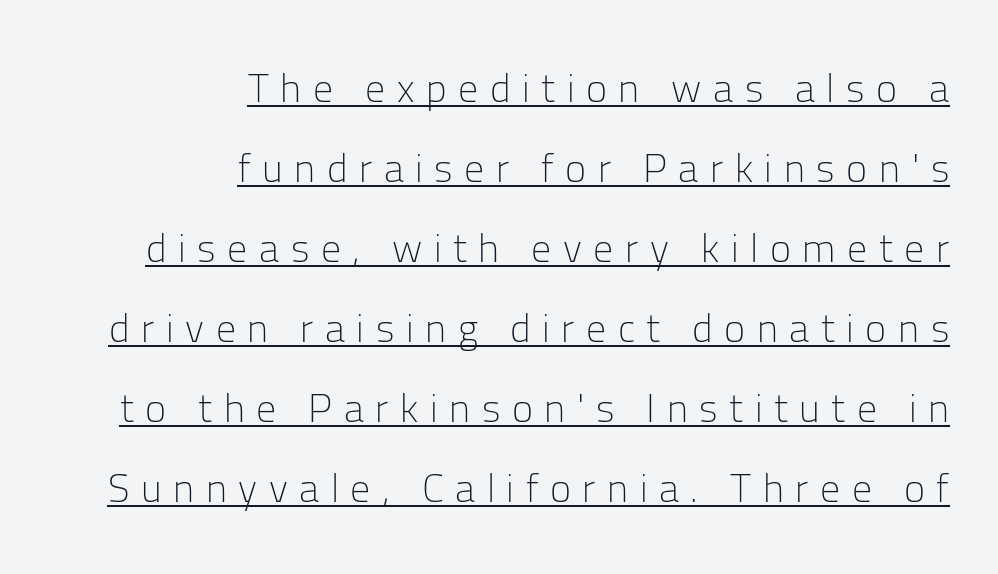
What decoration does the sample have? An underline. Is there much room between lines? Yes — plenty of vertical air separates them. In terms of letterspacing, this is a distinctly airy, spread setting. When letters stand straight like this, we call the style roman or upright.
